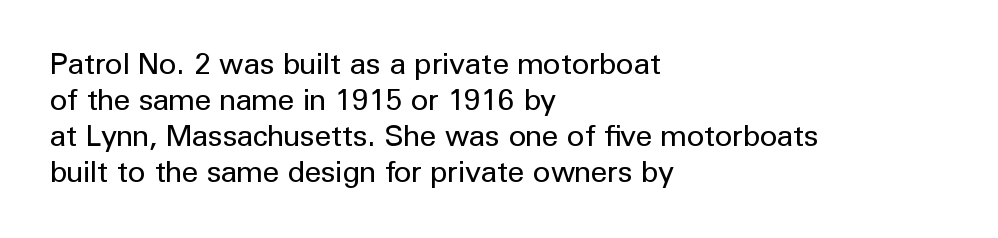
A roman cut, with each character standing at attention. Quick note: underline off. Nothing sits at the stroke ends, so this counts as sans-serif. Note the varied advance widths — an 'i' is clearly narrower than an 'm'. Heft: none added — not bold. If you drew a ruler down the left edge, every line would touch it.
